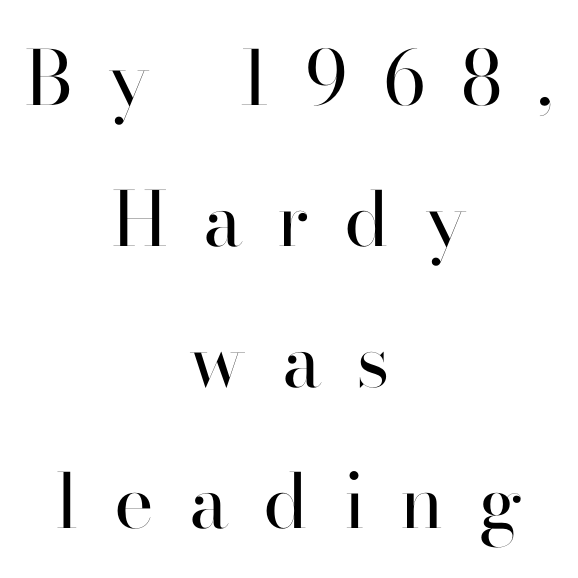
The image shows 75 px regular-weight sans-serif type, upright; set centered, line spacing 1.88x, unusually wide letter spacing (+0.47 em), not underlined; high stroke contrast and a small x-height.
